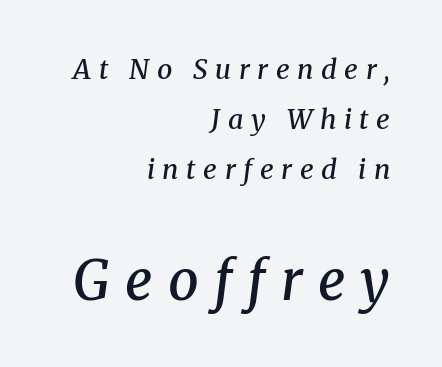
{"serif": "yes", "italic": "yes", "lean": "right", "slant_degrees": 8, "bold": "semi", "weight": "semibold", "width": "normal", "stroke_contrast": "medium", "x_height": "medium", "monospaced": "no", "underline": "no", "align": "right", "line_spacing_ratio": 1.86, "letter_spacing": "wide", "letter_spacing_em": 0.28, "larger_block": "second", "size_ratio": 2.0, "glyph_px": 54}
